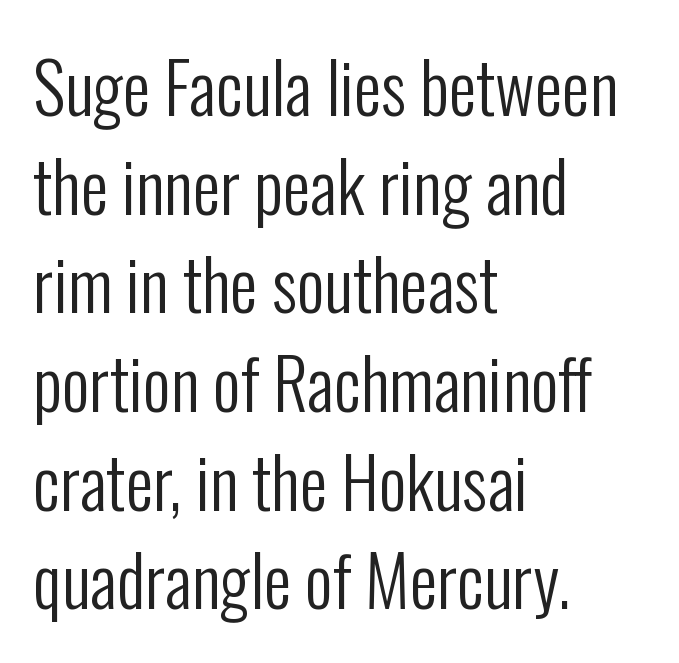
The image shows 69 px regular-weight, condensed sans-serif type, upright; set left-aligned, normal line spacing (1.43x), normal letter spacing, not underlined; low stroke contrast and a medium x-height.
